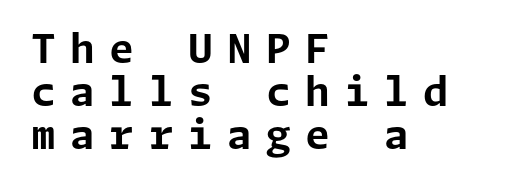
Q: Is the text bold? A: Yes.
Q: Is the text italic (slanted)? A: No, it is upright.
Q: Is the typeface a serif or a sans-serif typeface? A: Sans-serif.
Q: Is the text underlined? A: No.
Q: How is the paragraph aligned? A: Left-aligned.
Q: Is the spacing between letters normal or unusually wide? A: Unusually wide.
Q: Is the spacing between lines tight, normal or loose? A: Tight.
Q: Width (condensed, normal, or wide)? A: Normal.
Q: Stroke contrast? A: Low.
Q: x-height? A: Medium.
